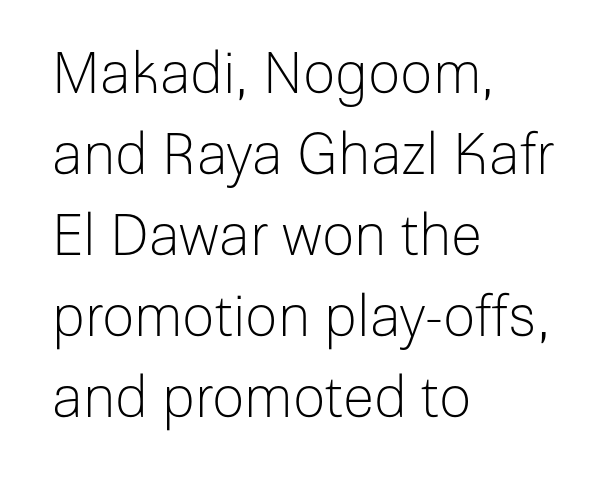
Q: Is the text bold? A: No.
Q: Is the text italic (slanted)? A: No, it is upright.
Q: Is the typeface a serif or a sans-serif typeface? A: Sans-serif.
Q: Is the text underlined? A: No.
Q: How is the paragraph aligned? A: Left-aligned.
Q: Is the spacing between letters normal or unusually wide? A: Normal.
Q: Is the spacing between lines tight, normal or loose? A: Normal.
Q: Width (condensed, normal, or wide)? A: Normal.
Q: Stroke contrast? A: Low.
Q: x-height? A: Medium.
Q: Monospaced? A: No.
